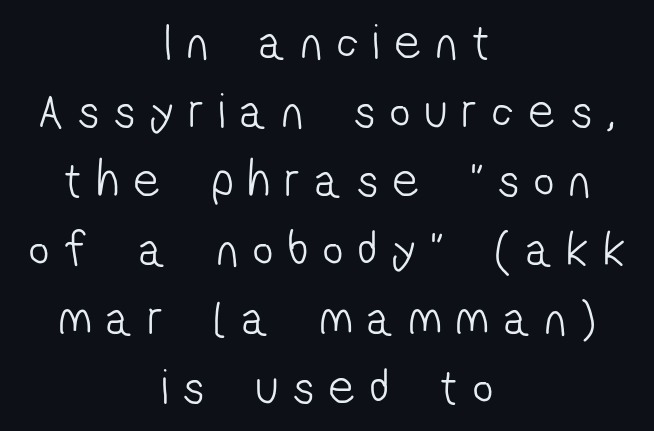
The image shows 50 px light, condensed sans-serif type; set centered, normal line spacing (1.38x), unusually wide letter spacing (+0.31 em), not underlined; low stroke contrast and a medium x-height.
